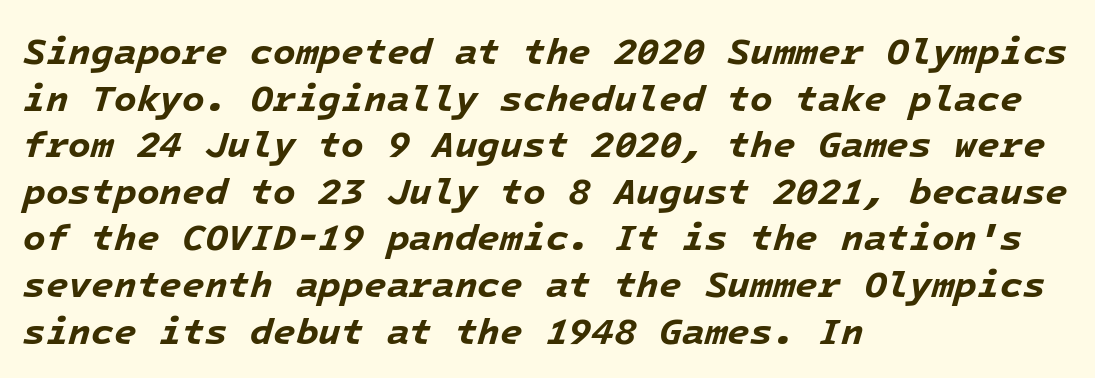
Q: Is the text bold? A: Yes.
Q: Is the text italic (slanted)? A: Yes, it leans right by about 16 degrees.
Q: Is the text underlined? A: No.
Q: How is the paragraph aligned? A: Left-aligned.
Q: Is the spacing between letters normal or unusually wide? A: Normal.
Q: Is the spacing between lines tight, normal or loose? A: Normal.
Q: Width (condensed, normal, or wide)? A: Normal.
Q: Stroke contrast? A: Low.
Q: x-height? A: Medium.
Q: Monospaced? A: Yes.
